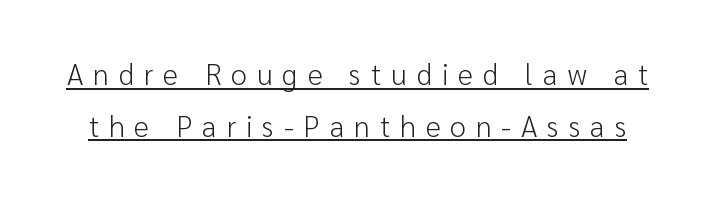
{"serif": "no", "italic": "no", "bold": "no", "weight": "light", "width": "normal", "stroke_contrast": "low", "x_height": "medium", "monospaced": "no", "underline": "yes", "line_spacing_ratio": 1.78, "letter_spacing": "wide", "letter_spacing_em": 0.34, "glyph_px": 29}
